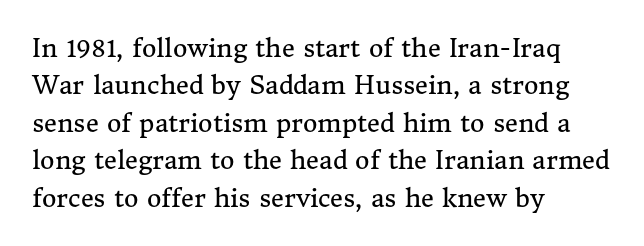
Q: Is the text bold? A: No.
Q: Is the text italic (slanted)? A: No, it is upright.
Q: Is the text underlined? A: No.
Q: How is the paragraph aligned? A: Left-aligned.
Q: Is the spacing between letters normal or unusually wide? A: Normal.
Q: Is the spacing between lines tight, normal or loose? A: Normal.
